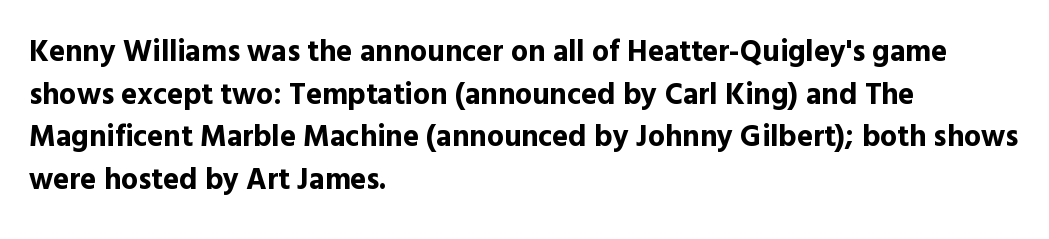
{"serif": "no", "italic": "no", "bold": "yes", "weight": "bold", "width": "normal", "x_height": "medium", "monospaced": "no", "underline": "no", "align": "left", "line_spacing": "normal", "line_spacing_ratio": 1.42, "letter_spacing": "normal", "letter_spacing_em": 0.0, "glyph_px": 30}
